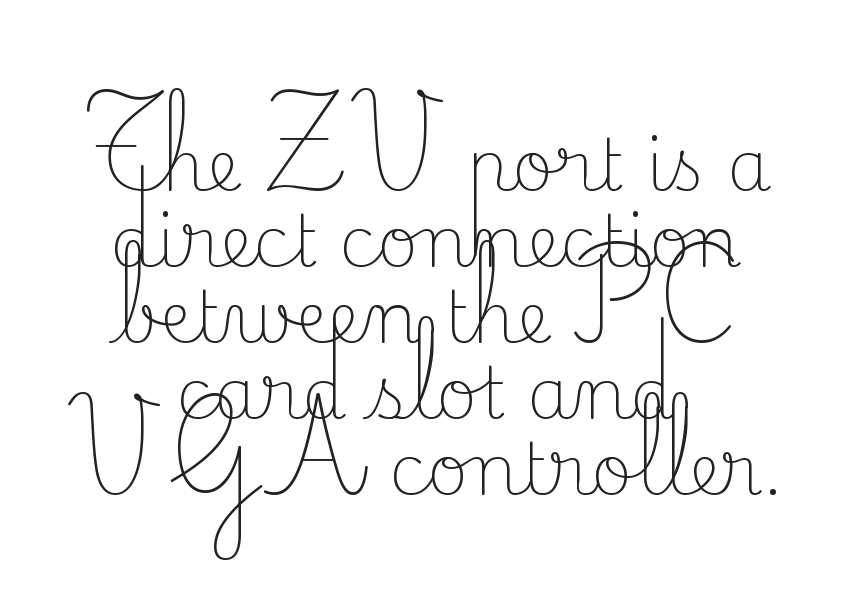
Classification — serif. The axis of the letterforms is exactly vertical. Cramped leading. Each stroke keeps to a modest, everyday thickness or less. Check the space under the baseline: it is left empty.
